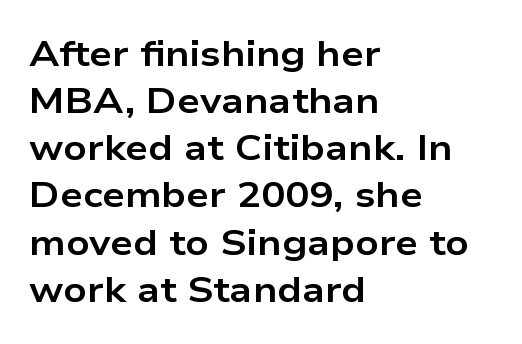
Serif or sans? Sans — the stroke terminals are bare. A clean baseline with only descenders dipping below it. The vertical gap from one line to the next is medium. As a designer I'd log this as weight 700, bold. The face used here is proportionally spaced, like ordinary book or web type.
